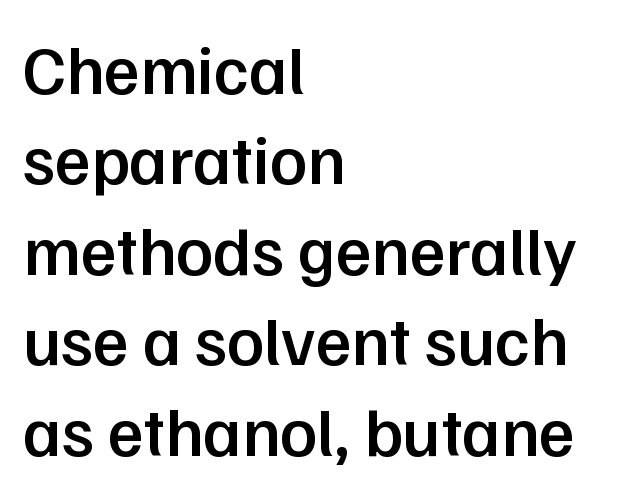
Q: Is the text bold? A: Semi-bold.
Q: Is the text italic (slanted)? A: No, it is upright.
Q: Is the typeface a serif or a sans-serif typeface? A: Sans-serif.
Q: Is the text underlined? A: No.
Q: How is the paragraph aligned? A: Left-aligned.
Q: Is the spacing between letters normal or unusually wide? A: Normal.
Q: Is the spacing between lines tight, normal or loose? A: Normal.
Q: Width (condensed, normal, or wide)? A: Normal.
Q: Stroke contrast? A: Low.
Q: x-height? A: Medium.
Q: Monospaced? A: No.
